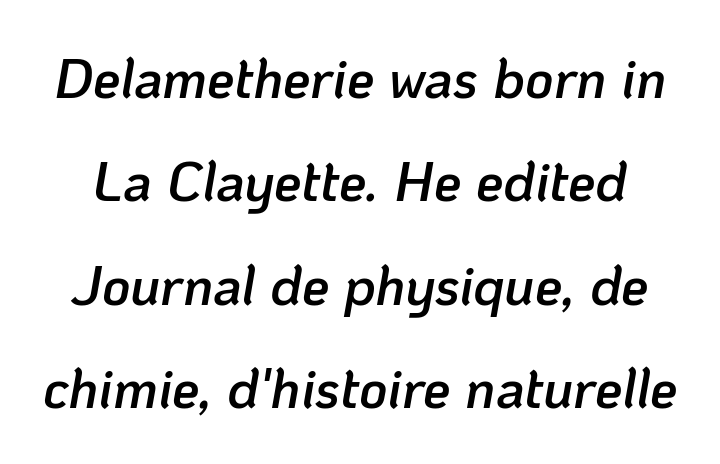
{"italic": "yes", "lean": "right", "slant_degrees": 10, "bold": "semi", "weight": "semibold", "width": "normal", "stroke_contrast": "low", "x_height": "medium", "monospaced": "no", "underline": "no", "line_spacing_ratio": 1.88, "letter_spacing": "normal", "letter_spacing_em": 0.0, "glyph_px": 55}
